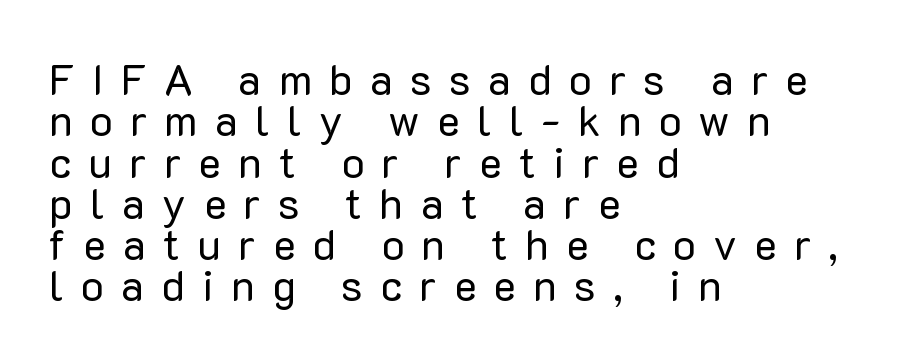
Q: Is the text bold? A: No.
Q: Is the text italic (slanted)? A: No, it is upright.
Q: Is the typeface a serif or a sans-serif typeface? A: Sans-serif.
Q: Is the text underlined? A: No.
Q: How is the paragraph aligned? A: Left-aligned.
Q: Is the spacing between letters normal or unusually wide? A: Unusually wide.
Q: Is the spacing between lines tight, normal or loose? A: Tight.
Q: Width (condensed, normal, or wide)? A: Normal.
Q: Stroke contrast? A: Low.
Q: x-height? A: Medium.
Q: Monospaced? A: No.
